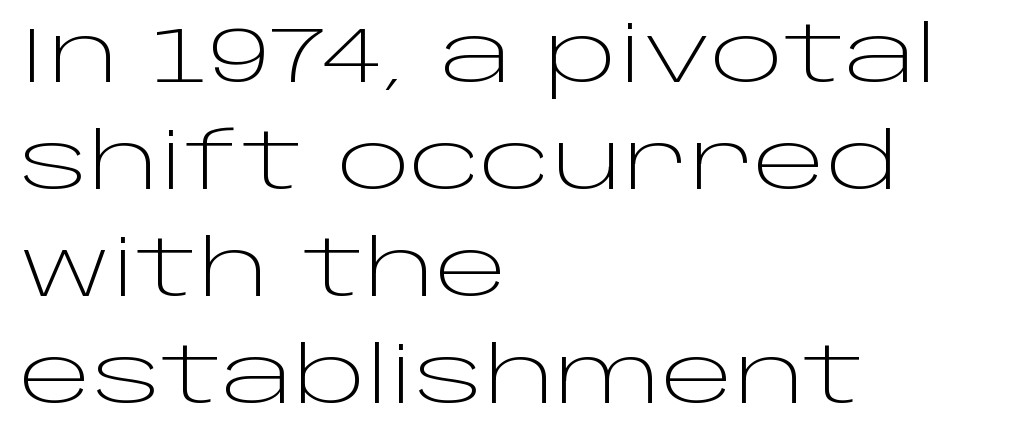
The image shows 78 px light, wide sans-serif type, upright; set left-aligned, normal line spacing (1.37x), normal letter spacing, not underlined; low stroke contrast and a large x-height.
